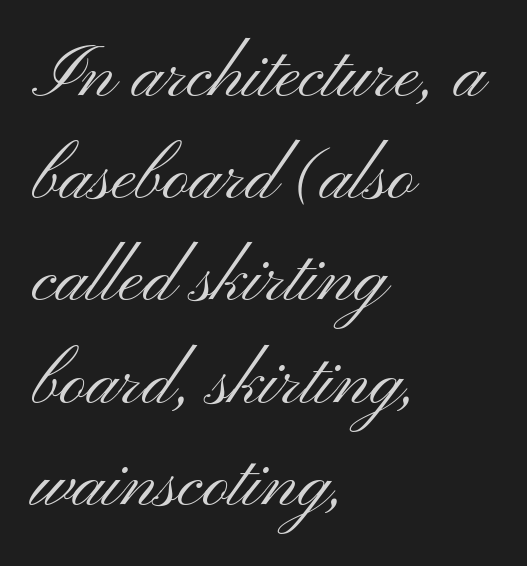
Q: Is the text bold? A: No.
Q: Is the text italic (slanted)? A: Yes.
Q: Is the typeface a serif or a sans-serif typeface? A: Sans-serif.
Q: Is the text underlined? A: No.
Q: How is the paragraph aligned? A: Left-aligned.
Q: Is the spacing between letters normal or unusually wide? A: Normal.
Q: Is the spacing between lines tight, normal or loose? A: Normal.
Q: Width (condensed, normal, or wide)? A: Wide.
Q: Stroke contrast? A: Medium.
Q: x-height? A: Small.
Q: Monospaced? A: No.
